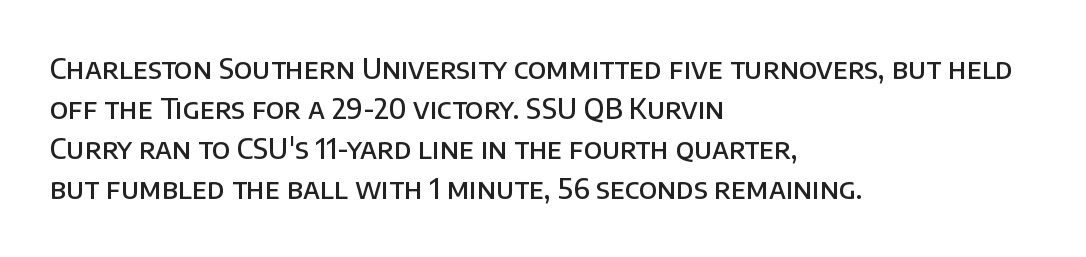
Q: Is the text bold? A: Semi-bold.
Q: Is the text italic (slanted)? A: No, it is upright.
Q: Is the typeface a serif or a sans-serif typeface? A: Sans-serif.
Q: Is the text underlined? A: No.
Q: How is the paragraph aligned? A: Left-aligned.
Q: Is the spacing between letters normal or unusually wide? A: Normal.
Q: Is the spacing between lines tight, normal or loose? A: Normal.
Q: Width (condensed, normal, or wide)? A: Normal.
Q: Stroke contrast? A: Low.
Q: x-height? A: Large.
Q: Monospaced? A: No.
